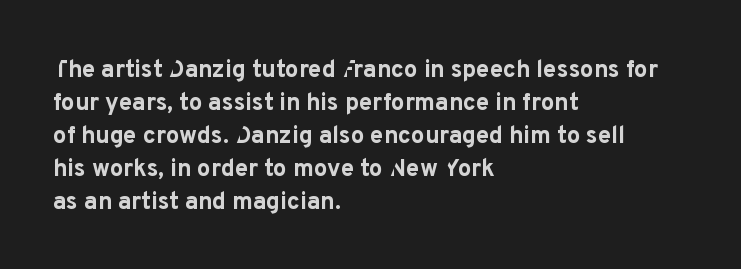
The image shows 24 px bold type, upright; set left-aligned, normal line spacing (1.37x), normal letter spacing, not underlined.
